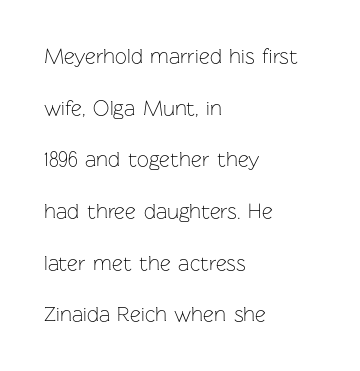
Q: Is the text bold? A: No.
Q: Is the text italic (slanted)? A: No, it is upright.
Q: Is the text underlined? A: No.
Q: How is the paragraph aligned? A: Left-aligned.
Q: Is the spacing between letters normal or unusually wide? A: Normal.
Q: Is the spacing between lines tight, normal or loose? A: Loose.
